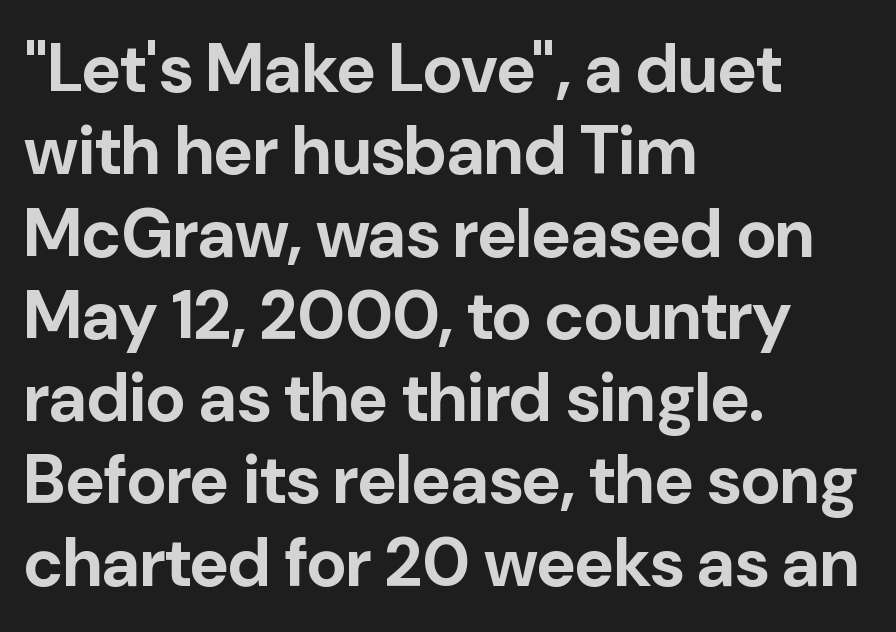
All the whitespace from short lines collects on the right. The face used here is rendered with its standard letterfit. In terms of letterform style, serifs are entirely absent. Caption: bold face, heavy strokes. Every stem runs plumb, perpendicular to the baseline. The string is rendered with underlining switched off.
